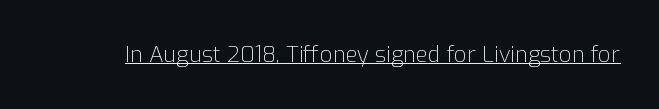
{"italic": "no", "bold": "no", "underline": "yes", "letter_spacing": "normal", "letter_spacing_em": 0.0, "glyph_px": 22}
